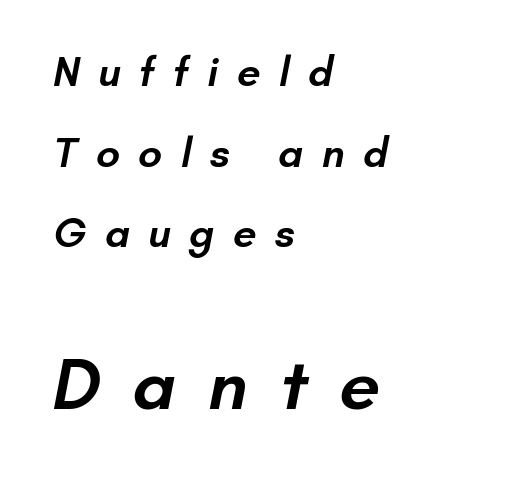
The image shows 73 px semibold sans-serif type; set left-aligned, loose line spacing (1.92x), unusually wide letter spacing (+0.44 em), not underlined; the second (bottom) block is 1.74x larger; low stroke contrast and a small x-height.
